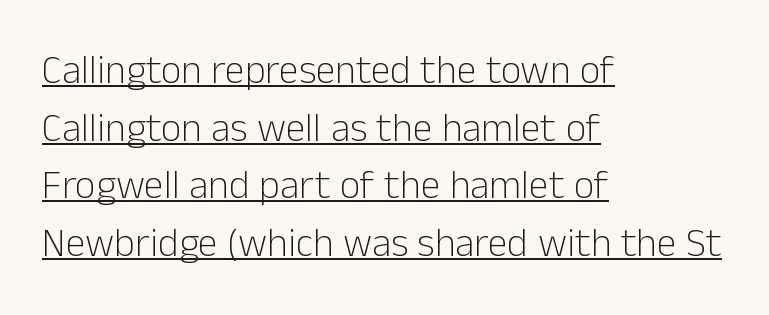
The image shows 40 px light sans-serif type, upright; set left-aligned, normal line spacing (1.44x), normal letter spacing, underlined; low stroke contrast and a medium x-height.
